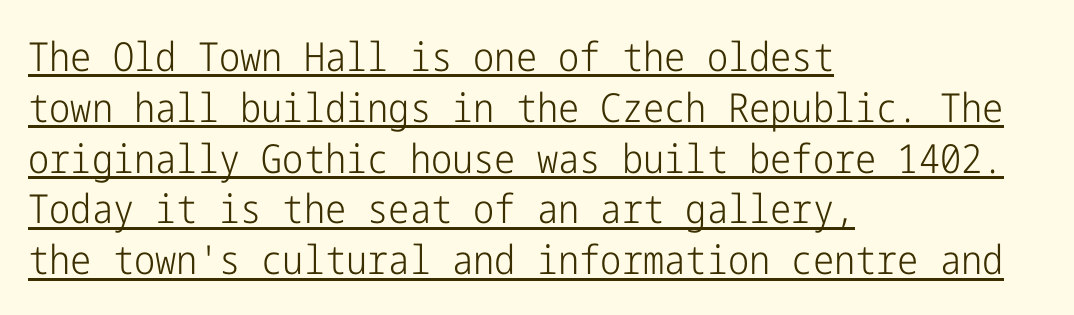
The image shows 40 px light, condensed sans-serif type, upright; set left-aligned, normal line spacing (1.27x), normal letter spacing, underlined; low stroke contrast and a medium x-height.
